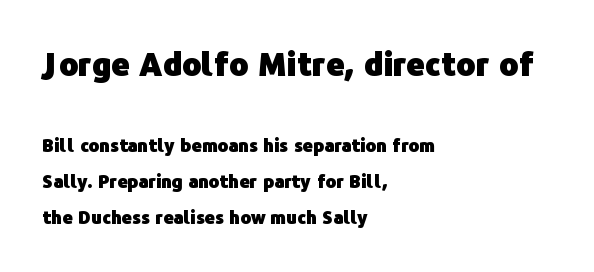
Is the block centered? No — it sits flush against the left margin. The lettering stays uniformly vertical, giving the passage a roman look. Glyph-to-glyph distance matches everyday printed text. You could fit nearly another row in the gap between these rows. Clear beneath every line of the passage. Note the varied advance widths — an 'i' is clearly narrower than an 'm'.
